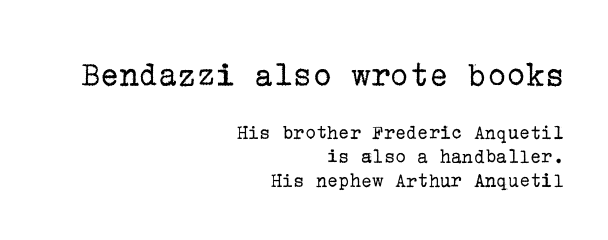
The image shows 36 px regular-weight serif type, upright; set right-aligned, tight line spacing (1.14x), normal letter spacing, not underlined; the first (top) block is 1.71x larger; low stroke contrast and a medium x-height.
